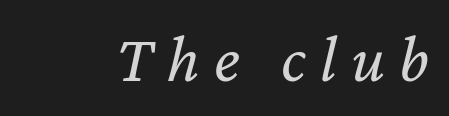
On a weight scale, this lands at 450 or below. The lettering tilts uniformly, giving the passage an italic look. A typesetter would call this heavily tracked-out type. This sample has the flowing, uneven cadence of proportional lettering.
